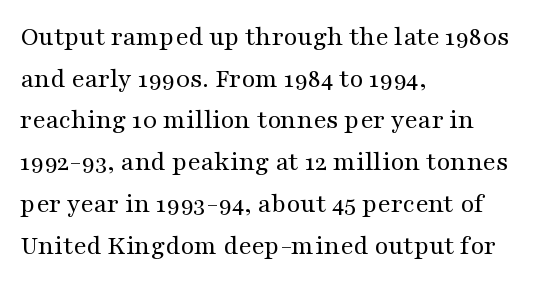
Q: Is the text bold? A: No.
Q: Is the text italic (slanted)? A: No, it is upright.
Q: Is the typeface a serif or a sans-serif typeface? A: Serif.
Q: Is the text underlined? A: No.
Q: How is the paragraph aligned? A: Left-aligned.
Q: Is the spacing between letters normal or unusually wide? A: Normal.
Q: Is the spacing between lines tight, normal or loose? A: Normal.
Q: Width (condensed, normal, or wide)? A: Wide.
Q: Stroke contrast? A: Medium.
Q: x-height? A: Medium.
Q: Monospaced? A: No.
